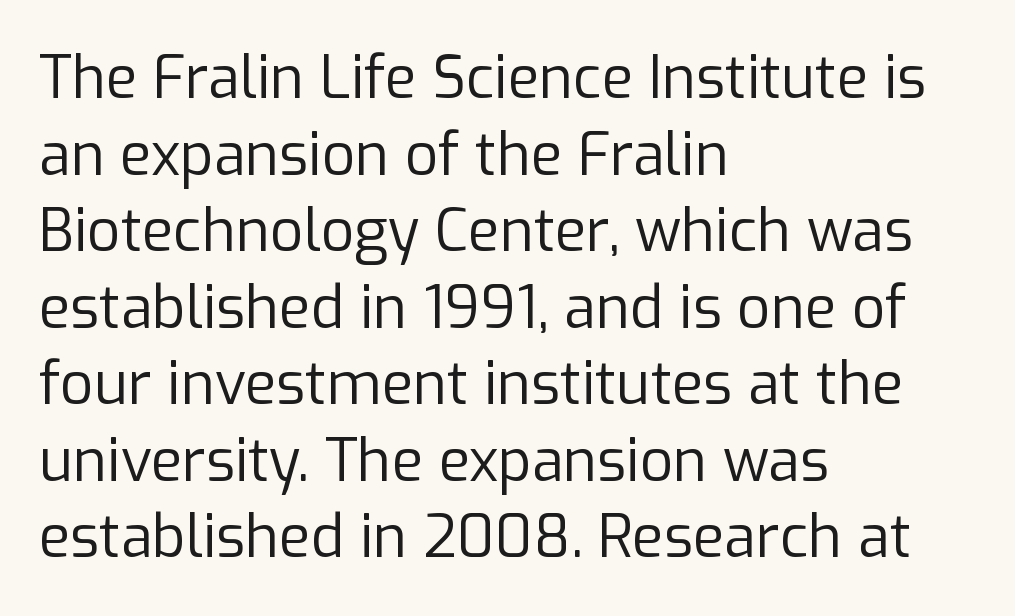
The image shows 58 px regular-weight sans-serif type, upright; set left-aligned, normal line spacing (1.32x), normal letter spacing, not underlined; low stroke contrast and a medium x-height.
